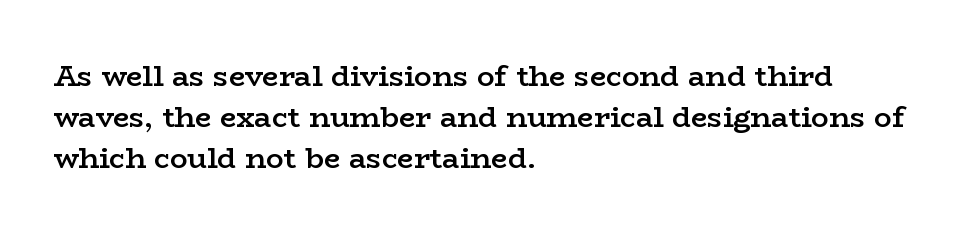
Q: Is the text bold? A: Semi-bold.
Q: Is the text italic (slanted)? A: No, it is upright.
Q: Is the typeface a serif or a sans-serif typeface? A: Serif.
Q: Is the text underlined? A: No.
Q: How is the paragraph aligned? A: Left-aligned.
Q: Is the spacing between letters normal or unusually wide? A: Normal.
Q: Is the spacing between lines tight, normal or loose? A: Normal.
Q: Width (condensed, normal, or wide)? A: Wide.
Q: Stroke contrast? A: Low.
Q: x-height? A: Medium.
Q: Monospaced? A: No.
